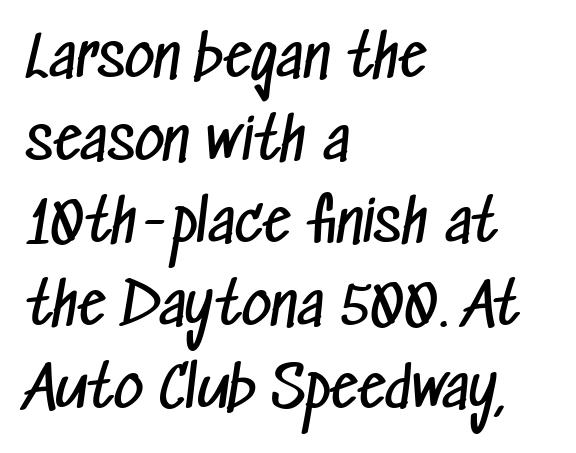
The image shows 57 px regular-weight, condensed sans-serif type; set left-aligned, normal line spacing (1.45x), normal letter spacing, not underlined; low stroke contrast and a medium x-height.
